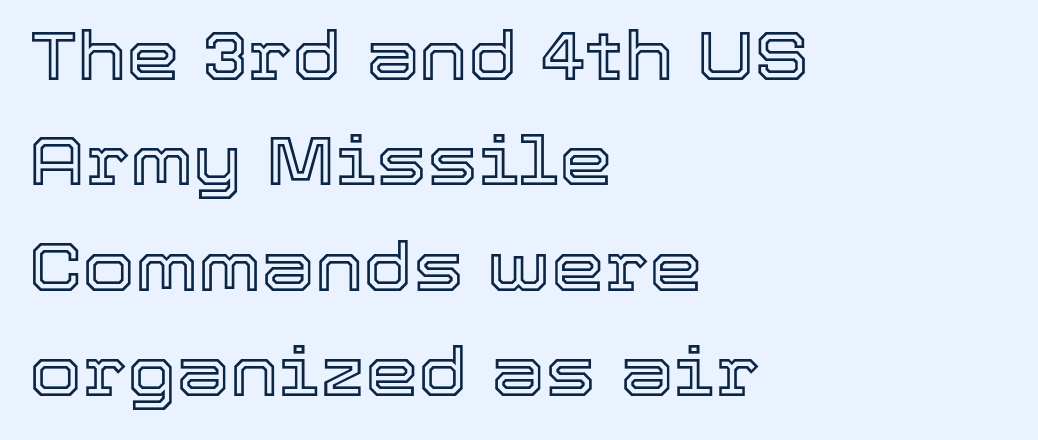
The lines sit at an ordinary, default distance from one another. Each row of text sits above clean, open space. The passage shown is typed in a proportional face where columns would drift. Line starts are locked; line ends wander.
